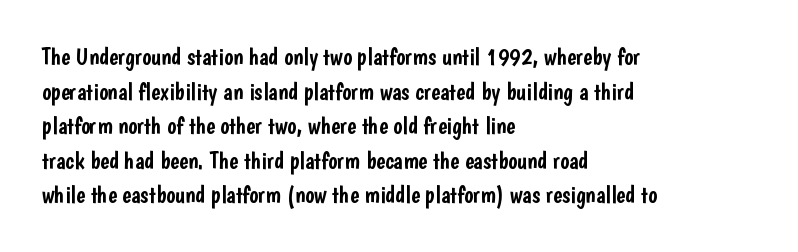
Q: Is the text italic (slanted)? A: No, it is upright.
Q: Is the text underlined? A: No.
Q: How is the paragraph aligned? A: Left-aligned.
Q: Is the spacing between letters normal or unusually wide? A: Normal.
Q: Is the spacing between lines tight, normal or loose? A: Normal.
